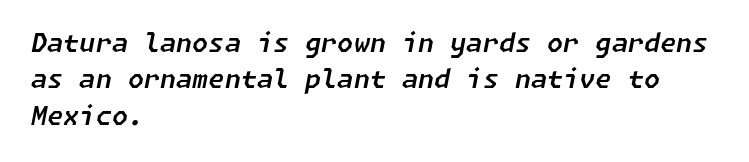
{"italic": "yes", "lean": "right", "slant_degrees": 11, "underline": "no", "align": "left", "line_spacing": "normal", "line_spacing_ratio": 1.4, "letter_spacing": "normal", "letter_spacing_em": 0.0, "glyph_px": 26}
